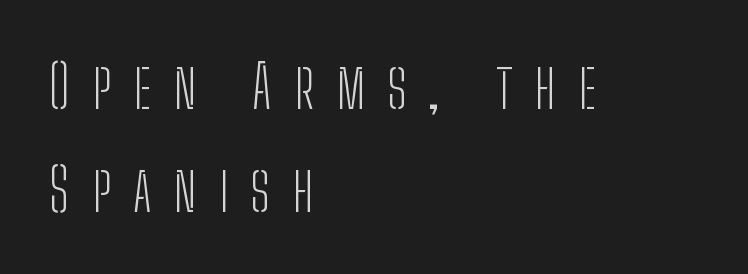
{"serif": "no", "italic": "no", "bold": "no", "weight": "light", "width": "condensed", "stroke_contrast": "low", "x_height": "medium", "monospaced": "no", "underline": "no", "align": "left", "line_spacing_ratio": 1.71, "letter_spacing": "wide", "letter_spacing_em": 0.37, "glyph_px": 60}
